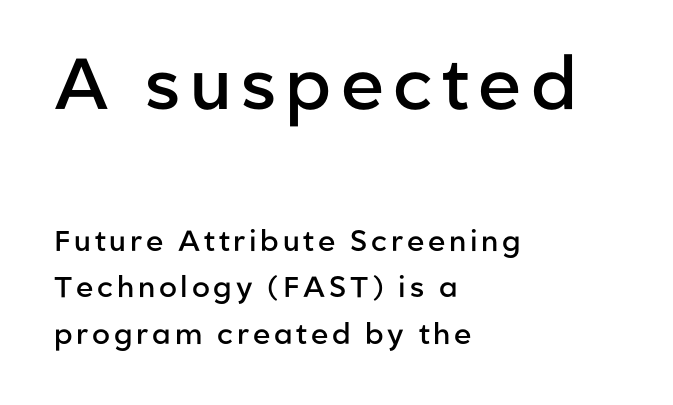
In terms of letterform style, serifs are entirely absent. The face used here appears at its bigger size in the upper chunk. The rendering uses a semibold face; strokes are thickened but not to full bold. A typesetter would mark this as roman, not italic.
